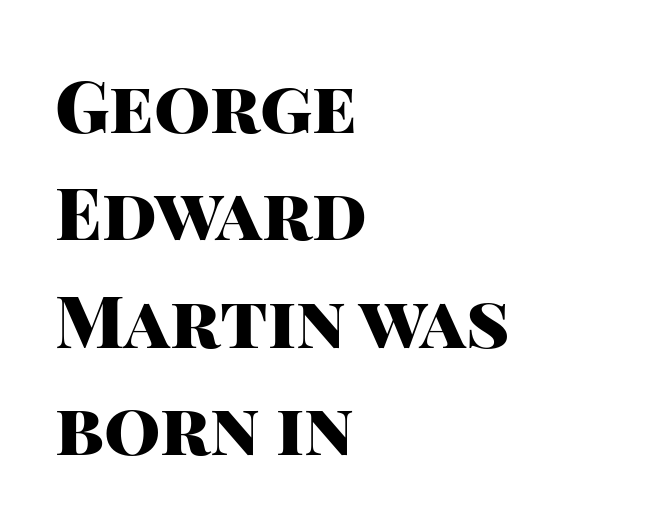
Q: Is the text bold? A: Yes.
Q: Is the text italic (slanted)? A: No, it is upright.
Q: Is the typeface a serif or a sans-serif typeface? A: Sans-serif.
Q: Is the text underlined? A: No.
Q: How is the paragraph aligned? A: Left-aligned.
Q: Is the spacing between letters normal or unusually wide? A: Normal.
Q: Is the spacing between lines tight, normal or loose? A: Normal.
Q: Width (condensed, normal, or wide)? A: Normal.
Q: Stroke contrast? A: High.
Q: x-height? A: Large.
Q: Monospaced? A: No.
